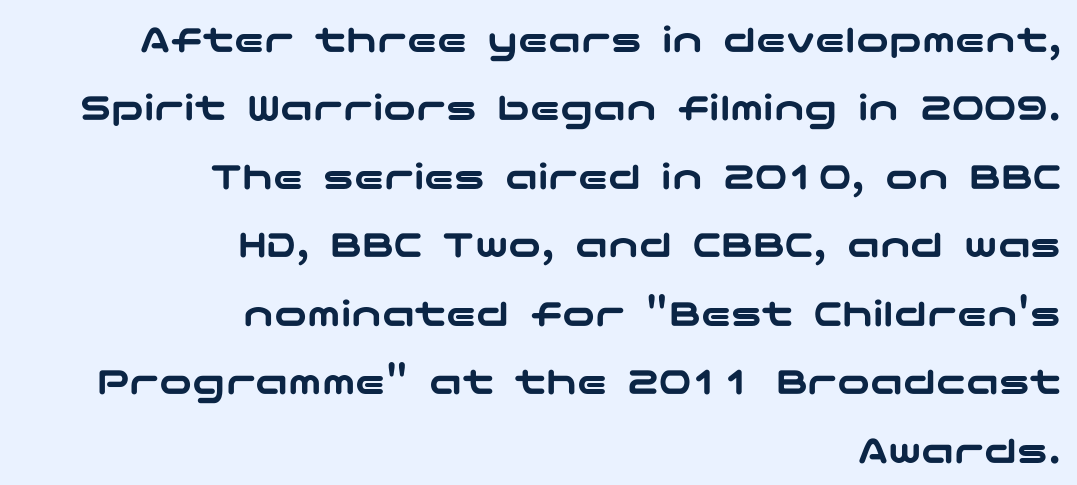
{"serif": "no", "italic": "no", "width": "wide", "stroke_contrast": "low", "x_height": "medium", "underline": "no", "align": "right", "line_spacing": "normal", "line_spacing_ratio": 1.67, "letter_spacing": "normal", "letter_spacing_em": 0.0, "glyph_px": 41}
